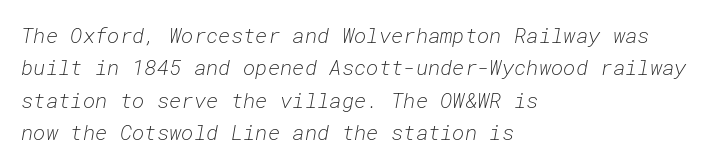
The image shows 21 px text type, italic (leaning right); set left-aligned, normal line spacing (1.54x), normal letter spacing, not underlined.
